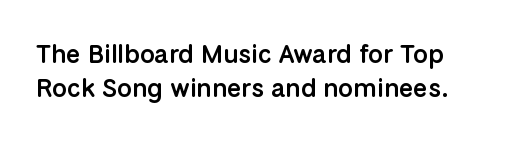
{"italic": "no", "bold": "semi", "underline": "no", "line_spacing": "normal", "line_spacing_ratio": 1.31, "letter_spacing": "normal", "letter_spacing_em": 0.0, "glyph_px": 26}
